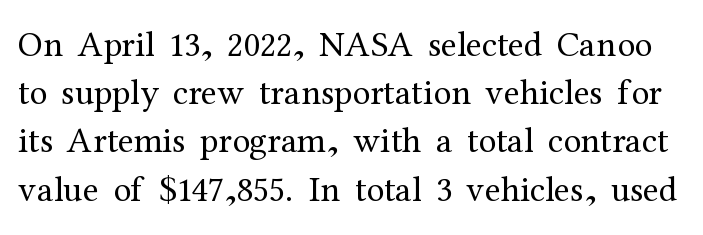
Q: Is the text bold? A: No.
Q: Is the text italic (slanted)? A: No, it is upright.
Q: Is the typeface a serif or a sans-serif typeface? A: Serif.
Q: Is the text underlined? A: No.
Q: Is the spacing between letters normal or unusually wide? A: Normal.
Q: Is the spacing between lines tight, normal or loose? A: Normal.
Q: Width (condensed, normal, or wide)? A: Normal.
Q: Stroke contrast? A: Medium.
Q: x-height? A: Medium.
Q: Monospaced? A: No.
